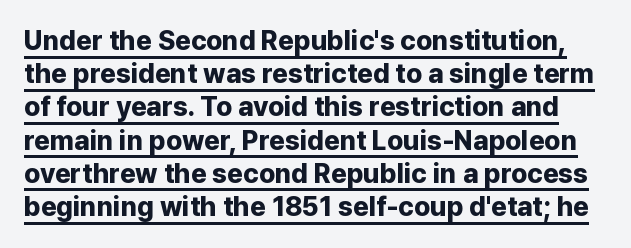
{"italic": "no", "bold": "yes", "underline": "yes", "line_spacing_ratio": 1.23, "letter_spacing": "normal", "letter_spacing_em": 0.0, "glyph_px": 27}
